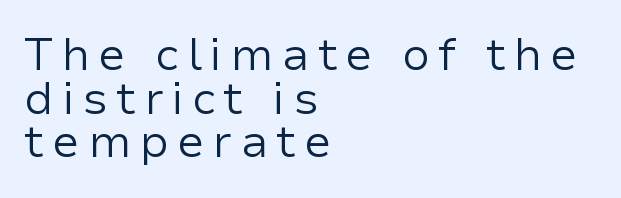
The image shows 45 px regular-weight sans-serif type, upright; set left-aligned, tight line spacing (0.97x), not underlined; low stroke contrast and a medium x-height.
